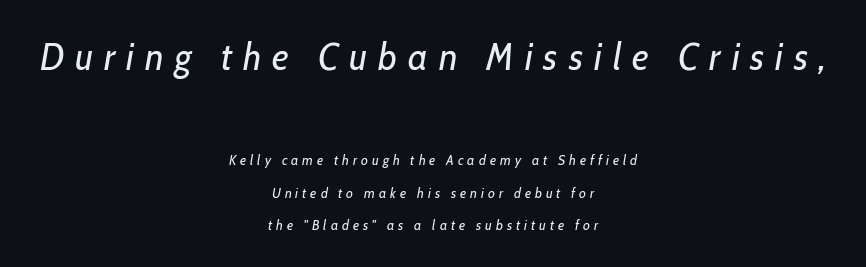
{"italic": "yes", "lean": "right", "slant_degrees": 10, "bold": "no", "weight": "regular", "width": "condensed", "stroke_contrast": "low", "x_height": "medium", "monospaced": "no", "underline": "no", "align": "center", "line_spacing": "loose", "line_spacing_ratio": 2.31, "letter_spacing": "wide", "letter_spacing_em": 0.29, "larger_block": "first", "size_ratio": 2.71, "glyph_px": 38}
